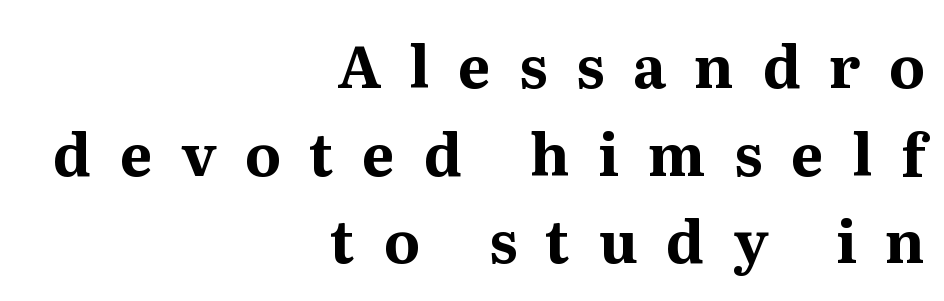
Q: Is the text bold? A: Yes.
Q: Is the text italic (slanted)? A: No, it is upright.
Q: Is the typeface a serif or a sans-serif typeface? A: Serif.
Q: Is the text underlined? A: No.
Q: How is the paragraph aligned? A: Right-aligned.
Q: Is the spacing between letters normal or unusually wide? A: Unusually wide.
Q: Is the spacing between lines tight, normal or loose? A: Normal.
Q: Width (condensed, normal, or wide)? A: Normal.
Q: Stroke contrast? A: Medium.
Q: x-height? A: Medium.
Q: Monospaced? A: No.
